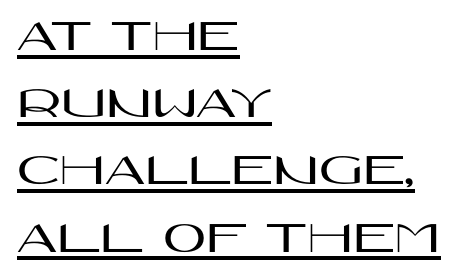
The image shows 47 px wide sans-serif type, upright; set left-aligned, normal line spacing (1.43x), normal letter spacing, underlined; high stroke contrast and a large x-height.
